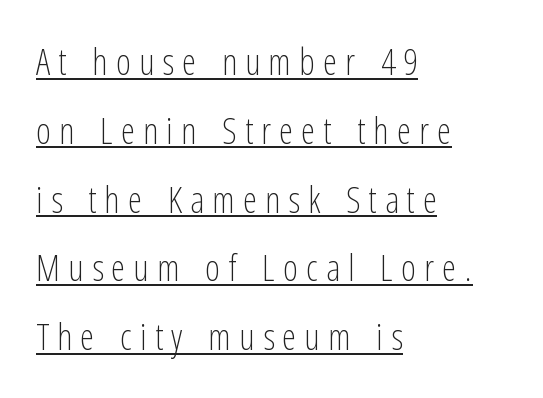
{"serif": "no", "italic": "no", "bold": "no", "weight": "light", "width": "condensed", "stroke_contrast": "low", "x_height": "medium", "monospaced": "no", "underline": "yes", "align": "left", "line_spacing": "loose", "line_spacing_ratio": 1.91, "letter_spacing": "wide", "letter_spacing_em": 0.23, "glyph_px": 36}
